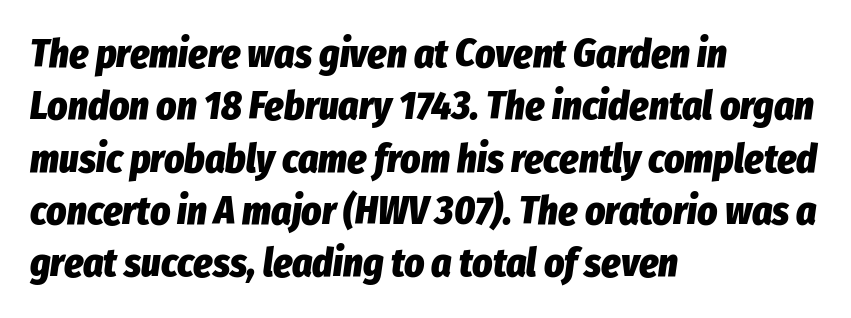
{"italic": "yes", "lean": "right", "slant_degrees": 8, "bold": "yes", "weight": "heavy", "width": "condensed", "stroke_contrast": "low", "x_height": "medium", "monospaced": "no", "underline": "no", "align": "left", "line_spacing": "normal", "line_spacing_ratio": 1.34, "letter_spacing": "normal", "letter_spacing_em": 0.0, "glyph_px": 39}
